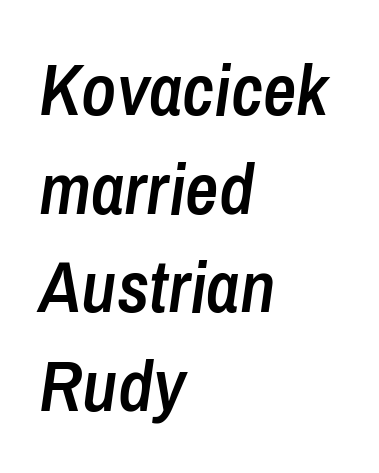
{"italic": "yes", "lean": "right", "slant_degrees": 8, "bold": "semi", "weight": "semibold", "width": "condensed", "stroke_contrast": "low", "x_height": "medium", "monospaced": "no", "underline": "no", "align": "left", "line_spacing": "normal", "line_spacing_ratio": 1.35, "letter_spacing": "normal", "letter_spacing_em": 0.0, "glyph_px": 73}
